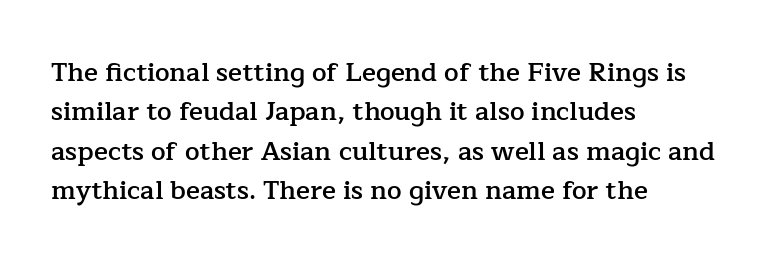
Layout note: lines flush left. The rendering uses a moderate line-height, typical for paragraphs. The typography opts for an upright posture over an oblique one. Weight check: semibold — heavier than regular, not quite bold. The area under the type is left untouched.
